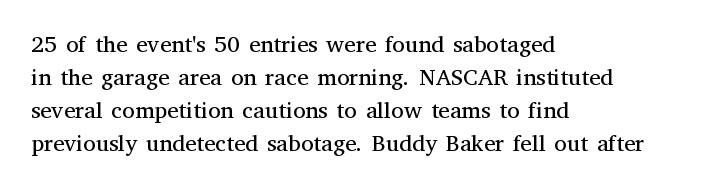
Q: Is the text bold? A: No.
Q: Is the text italic (slanted)? A: No, it is upright.
Q: Is the text underlined? A: No.
Q: How is the paragraph aligned? A: Left-aligned.
Q: Is the spacing between letters normal or unusually wide? A: Normal.
Q: Is the spacing between lines tight, normal or loose? A: Normal.
